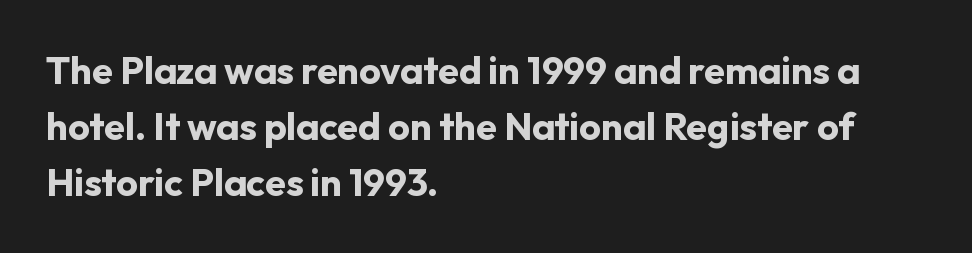
Honestly, the row spacing looks completely unremarkable. No feet cap the strokes, marking this as sans-serif type. Proportional: the letters do not fall into vertical columns. Just letters on the line, the space beneath them empty. The paragraph has a hard left edge and a soft right edge. Posture: straight, roman, zero tilt.
